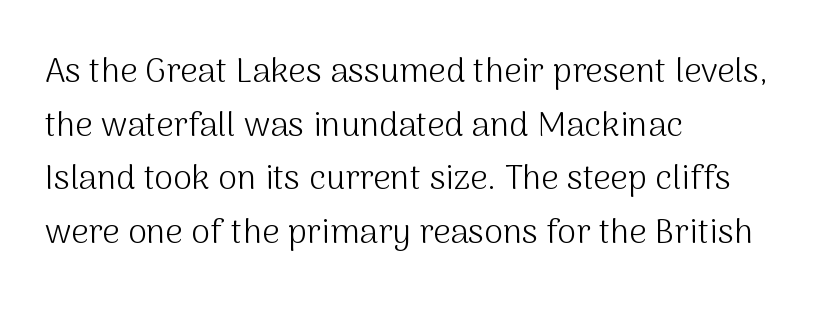
The image shows 34 px light sans-serif type, upright; set left-aligned, normal line spacing (1.58x), normal letter spacing, not underlined; medium stroke contrast and a medium x-height.
